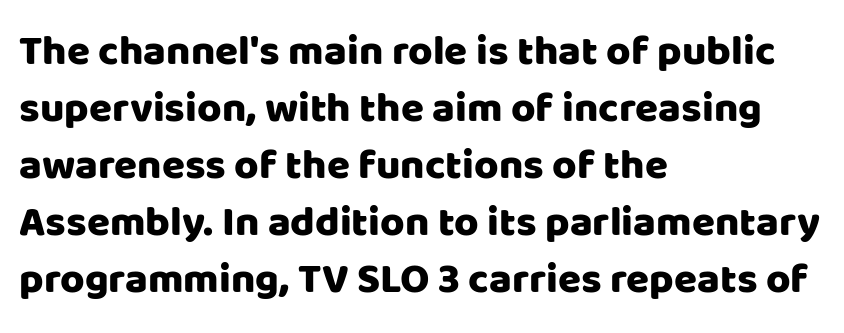
Q: Is the text italic (slanted)? A: No, it is upright.
Q: Is the typeface a serif or a sans-serif typeface? A: Sans-serif.
Q: Is the text underlined? A: No.
Q: How is the paragraph aligned? A: Left-aligned.
Q: Is the spacing between letters normal or unusually wide? A: Normal.
Q: Is the spacing between lines tight, normal or loose? A: Normal.
Q: Width (condensed, normal, or wide)? A: Normal.
Q: Stroke contrast? A: Low.
Q: x-height? A: Large.
Q: Monospaced? A: No.
